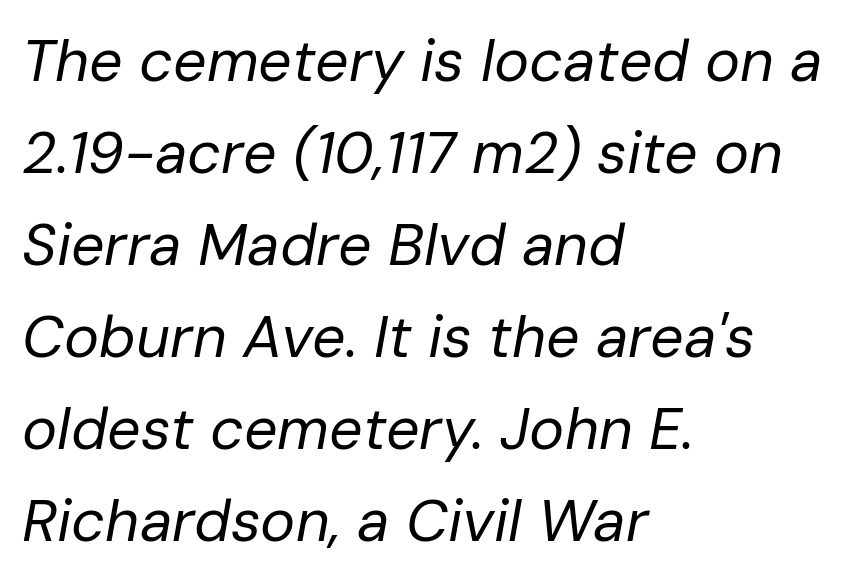
Heft: none added — not bold. Alignment: flush left. The letterforms sit shoulder to shoulder at normal distance. Quick note: underline off. Think of a printed novel: that variable character pitch is what you see here.
